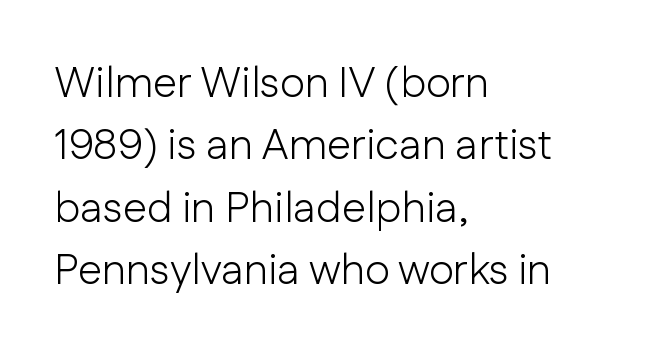
Q: Is the text bold? A: No.
Q: Is the text italic (slanted)? A: No, it is upright.
Q: Is the typeface a serif or a sans-serif typeface? A: Sans-serif.
Q: Is the text underlined? A: No.
Q: How is the paragraph aligned? A: Left-aligned.
Q: Is the spacing between letters normal or unusually wide? A: Normal.
Q: Is the spacing between lines tight, normal or loose? A: Normal.
Q: Width (condensed, normal, or wide)? A: Normal.
Q: Stroke contrast? A: Low.
Q: x-height? A: Medium.
Q: Monospaced? A: No.
